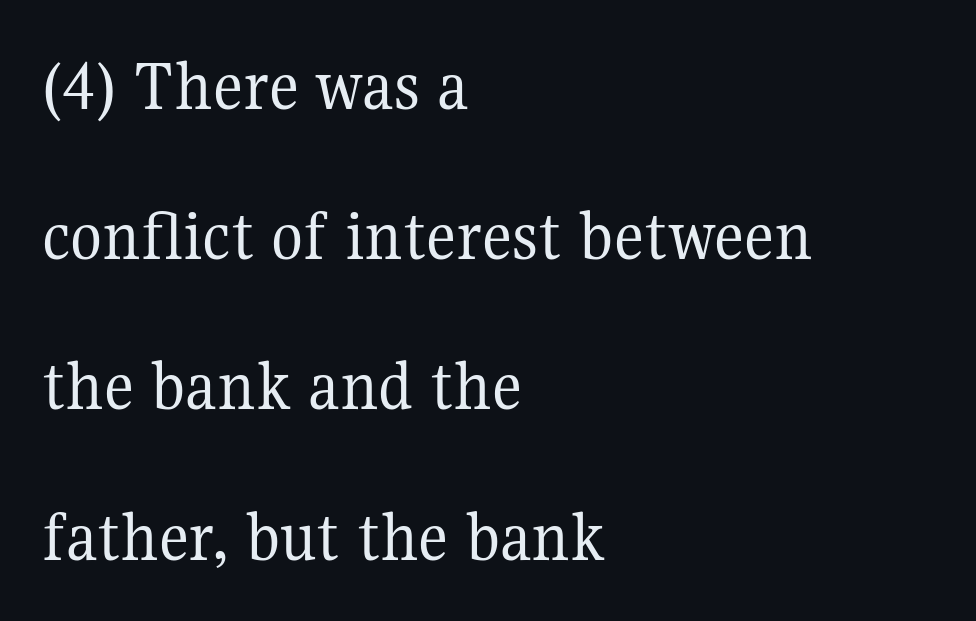
Q: Is the text bold? A: No.
Q: Is the text italic (slanted)? A: No, it is upright.
Q: Is the typeface a serif or a sans-serif typeface? A: Serif.
Q: Is the text underlined? A: No.
Q: How is the paragraph aligned? A: Left-aligned.
Q: Is the spacing between letters normal or unusually wide? A: Normal.
Q: Is the spacing between lines tight, normal or loose? A: Loose.
Q: Width (condensed, normal, or wide)? A: Normal.
Q: Stroke contrast? A: Medium.
Q: x-height? A: Medium.
Q: Monospaced? A: No.
